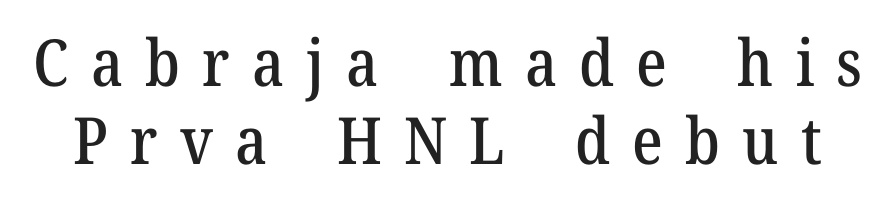
The image shows 65 px serif type, upright; set line spacing 1.2x, unusually wide letter spacing (+0.34 em), not underlined; medium stroke contrast and a medium x-height.
